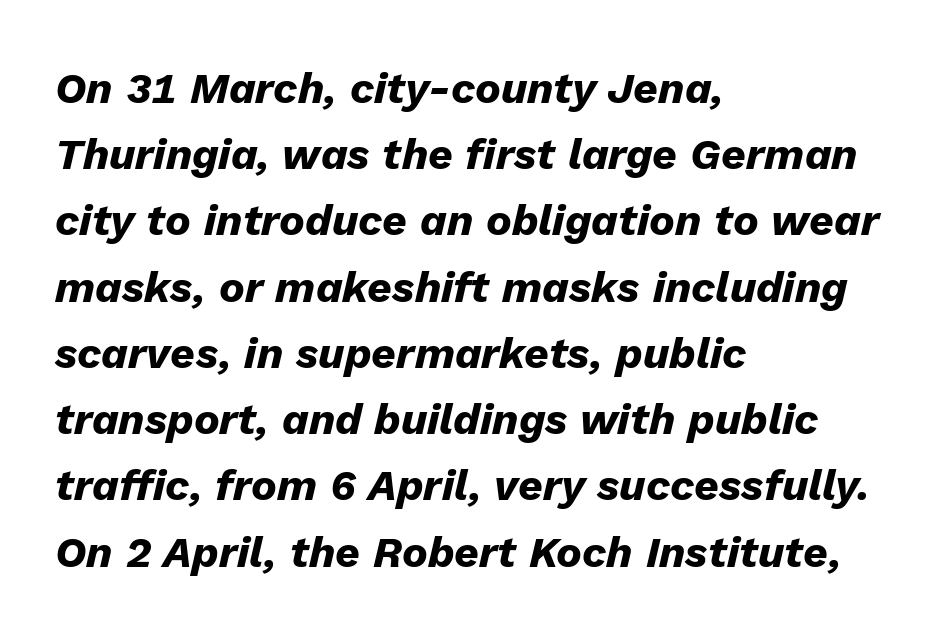
The image shows 43 px heavy type, italic (leaning right); set left-aligned, normal line spacing (1.54x), normal letter spacing, not underlined; low stroke contrast and a medium x-height.
